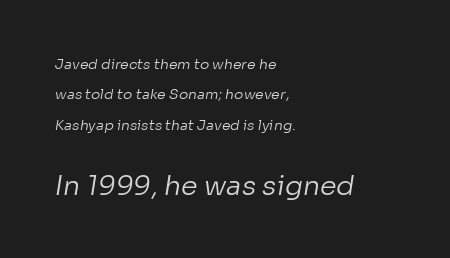
The image shows 27 px text type; set left-aligned, loose line spacing (2.17x), normal letter spacing, not underlined; the second (bottom) block is 1.93x larger.
